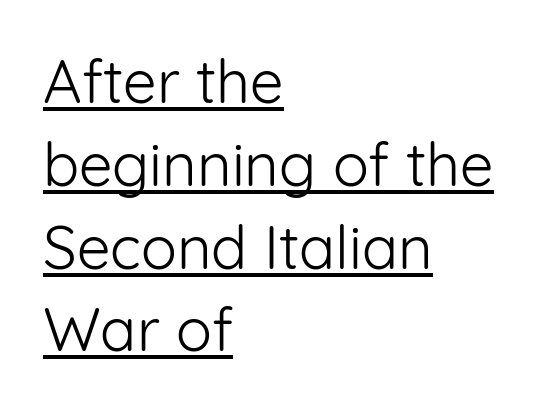
Upright lettering throughout. This is underlined copy, the kind a proofreader might mark for attention. Think of a printed novel: that variable character pitch is what you see here. Weight class: somewhere from thin through regular. Nope, no serifs anywhere on these letters.
